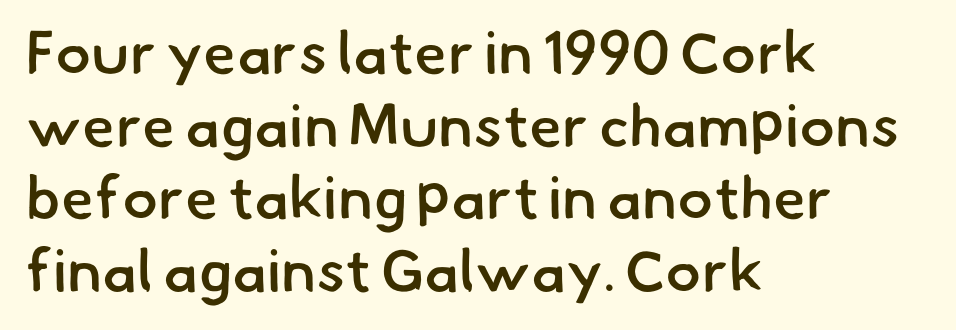
Here the designer chose a conventional face with non-uniform glyph widths. Type without underlining. The rendering keeps characters at their native spacing. Layout note: lines flush left. Firm but not heavy-handed strokes: this text is semibold.
